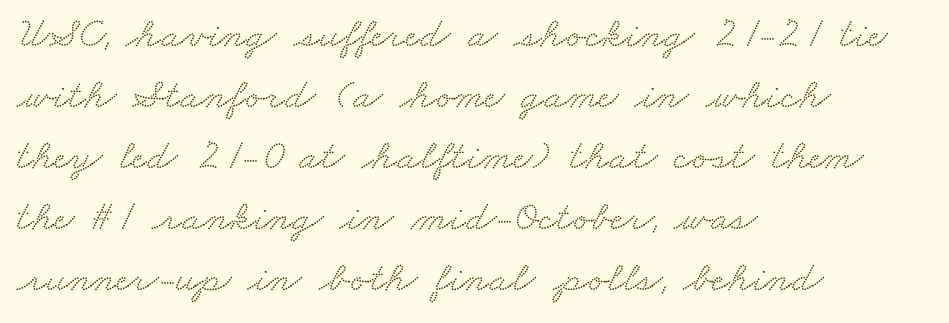
{"serif": "yes", "width": "wide", "stroke_contrast": "medium", "x_height": "small", "monospaced": "no", "underline": "no", "align": "left", "line_spacing": "normal", "line_spacing_ratio": 1.42, "letter_spacing": "normal", "letter_spacing_em": 0.0, "glyph_px": 43}
